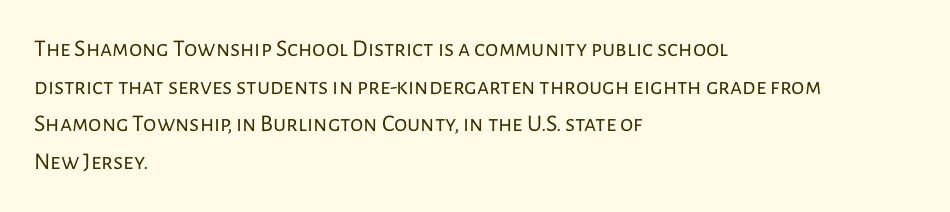
The image shows 24 px text type, upright; set left-aligned, normal line spacing (1.57x), normal letter spacing, not underlined.
